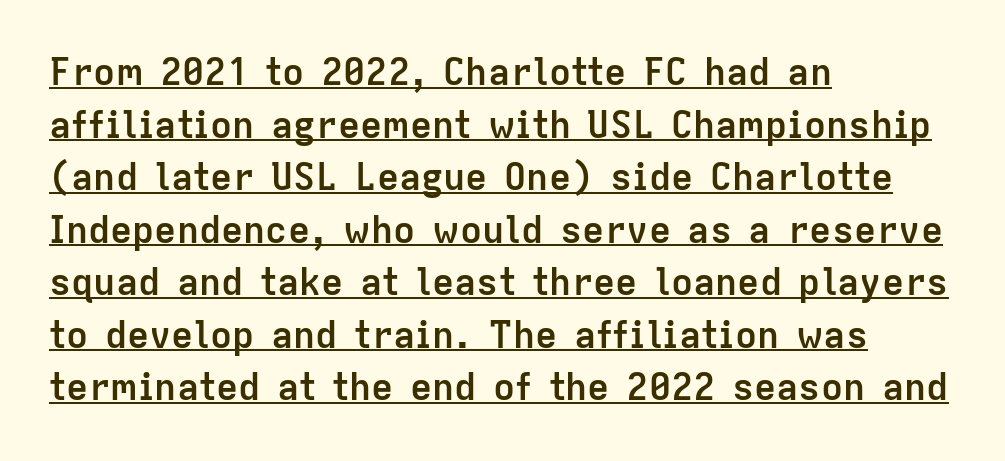
{"serif": "no", "italic": "no", "bold": "yes", "weight": "semibold", "width": "normal", "stroke_contrast": "low", "x_height": "medium", "monospaced": "no", "underline": "yes", "align": "left", "line_spacing": "normal", "line_spacing_ratio": 1.42, "letter_spacing": "normal", "letter_spacing_em": 0.0, "glyph_px": 37}
